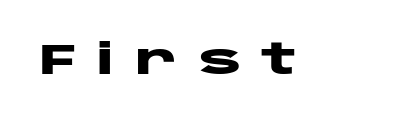
{"serif": "no", "italic": "no", "bold": "yes", "weight": "heavy", "width": "wide", "stroke_contrast": "low", "x_height": "large", "monospaced": "no", "underline": "no", "letter_spacing": "wide", "letter_spacing_em": 0.47, "glyph_px": 42}
